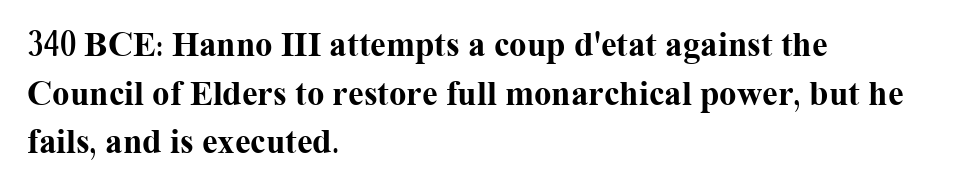
{"serif": "yes", "italic": "no", "bold": "yes", "weight": "bold", "width": "normal", "stroke_contrast": "medium", "x_height": "medium", "monospaced": "no", "underline": "no", "align": "left", "line_spacing": "normal", "line_spacing_ratio": 1.39, "letter_spacing": "normal", "letter_spacing_em": 0.0, "glyph_px": 35}
